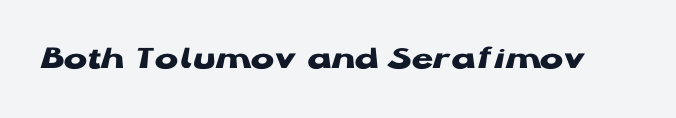
The image shows 35 px heavy, wide sans-serif type, upright; set normal letter spacing, not underlined; low stroke contrast and a medium x-height.
